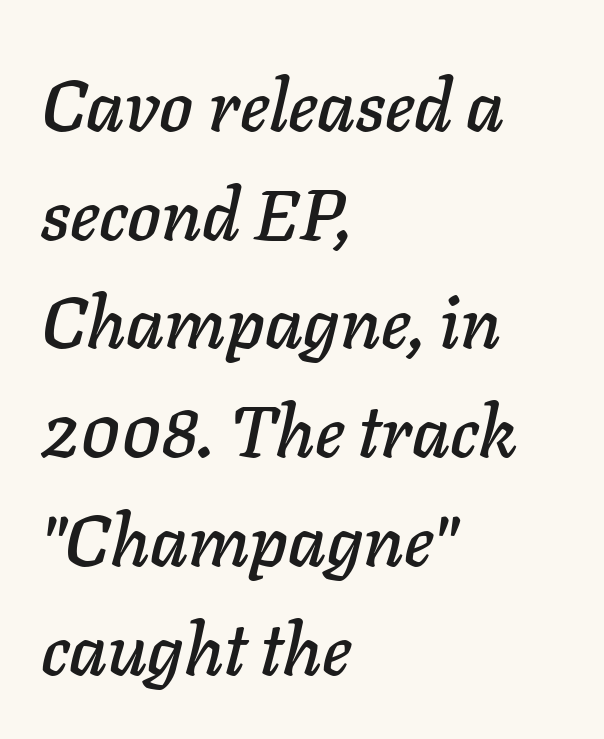
The image shows 72 px text type, italic (leaning right); set left-aligned, normal line spacing (1.51x), normal letter spacing, not underlined; low stroke contrast and a medium x-height.
